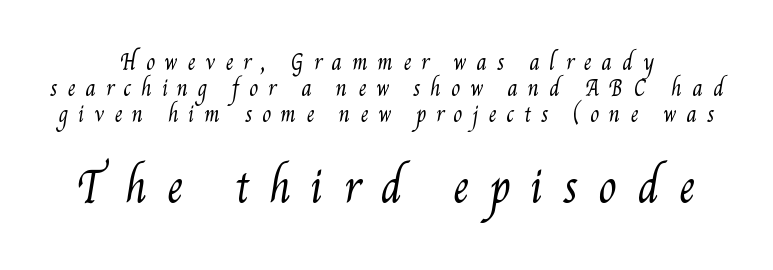
Think of a printed novel: that variable character pitch is what you see here. The lines sit at an ordinary, default distance from one another. What stands out about the letter spacing? Its width — letters are far apart. The following chunk of copy outweighs the initial chunk in type size. Underline: absent. Letters have the restrained weight of plain body copy at most.
